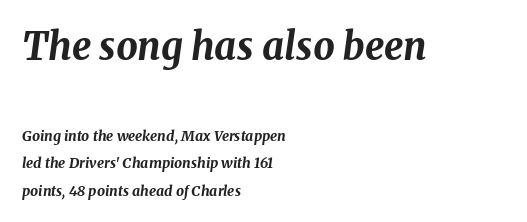
The axis of the letterforms is tilted away from vertical. Varying glyph widths throughout — classic text-font behaviour. Reading down the column, the eye jumps a long way to each next line. Decoration check: the copy has no underline. Alignment: flush left. Is the type bold? Yes — the strokes are clearly thick and heavy.
